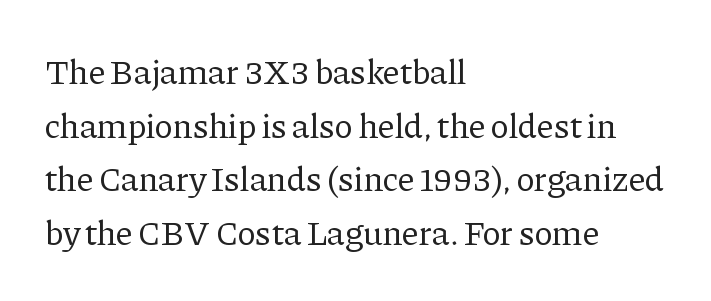
These lines keep a tight, regular rhythm from letter to letter. Designer's note — italics off, roman on. Looks like regular typesetting: each glyph gets only the width it needs. The paragraph has a hard left edge and a soft right edge. Nobody drew a line under any word here.
